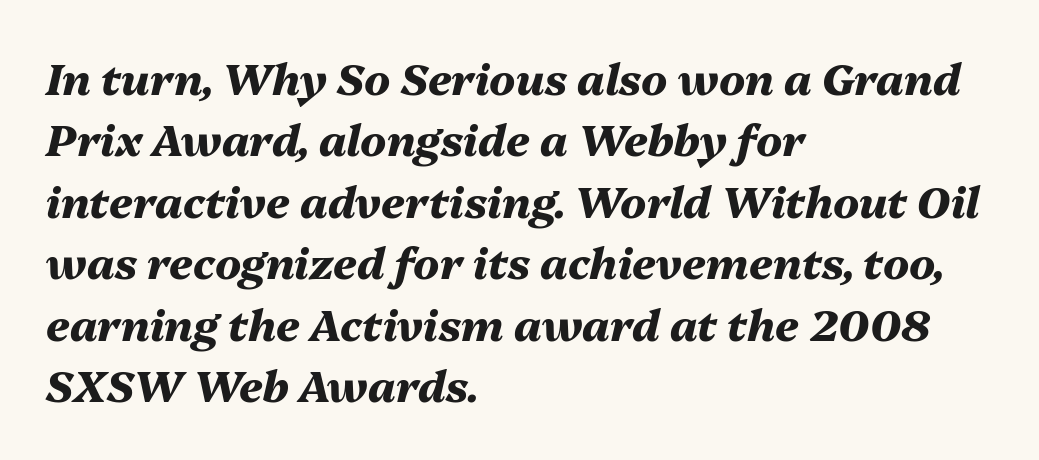
The image shows 43 px heavy type, italic (leaning right); set left-aligned, normal line spacing (1.43x), normal letter spacing, not underlined; medium stroke contrast and a medium x-height.
